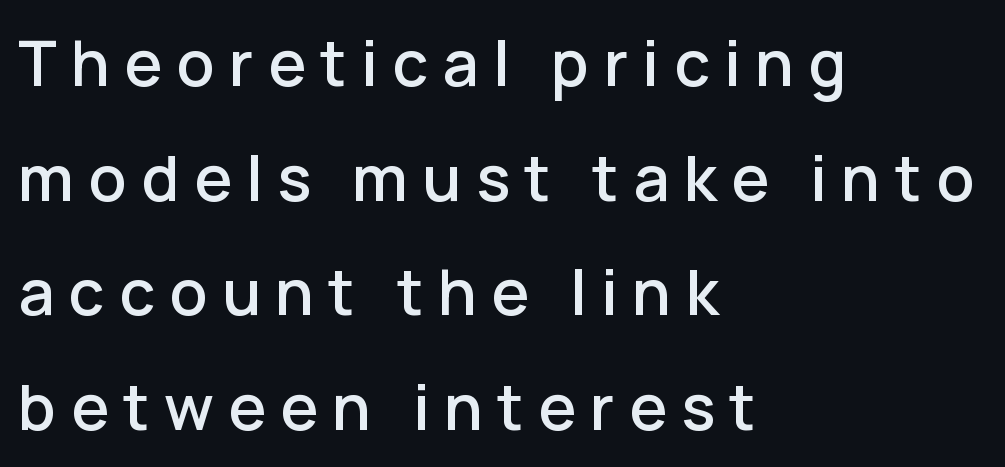
The image shows 63 px sans-serif type, upright; set left-aligned, line spacing 1.82x, unusually wide letter spacing (+0.23 em), not underlined; low stroke contrast and a medium x-height.
